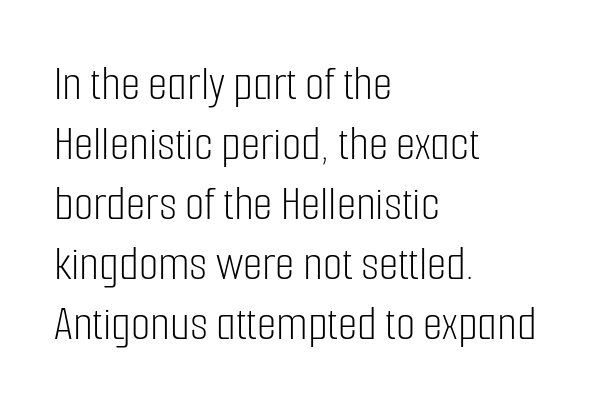
{"serif": "no", "italic": "no", "bold": "no", "weight": "light", "width": "condensed", "stroke_contrast": "low", "x_height": "medium", "monospaced": "no", "underline": "no", "align": "left", "line_spacing_ratio": 1.2, "letter_spacing": "normal", "letter_spacing_em": 0.0, "glyph_px": 50}
